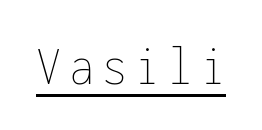
The image shows 57 px thin, condensed type, upright, monospaced; set underlined; low stroke contrast and a medium x-height.
